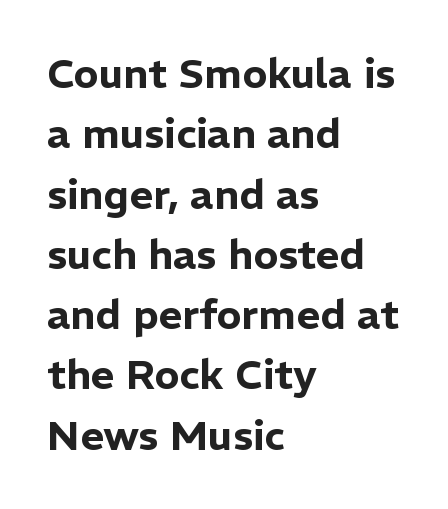
The image shows 41 px sans-serif type, upright; set left-aligned, normal line spacing (1.47x), normal letter spacing, not underlined; low stroke contrast and a medium x-height.
